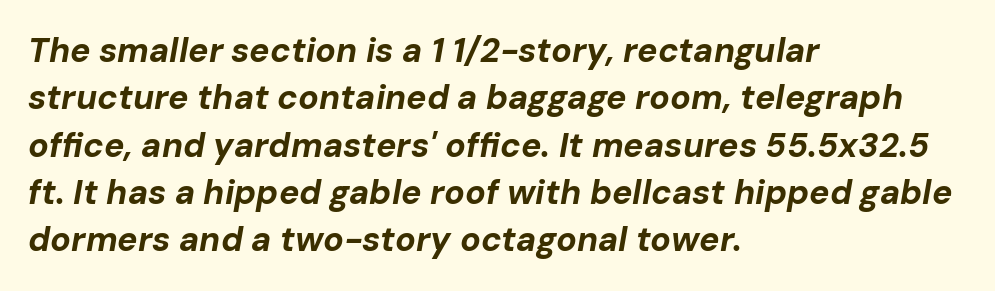
The image shows 34 px bold type, italic (leaning right); set left-aligned, normal line spacing (1.39x), normal letter spacing, not underlined; low stroke contrast and a medium x-height.
